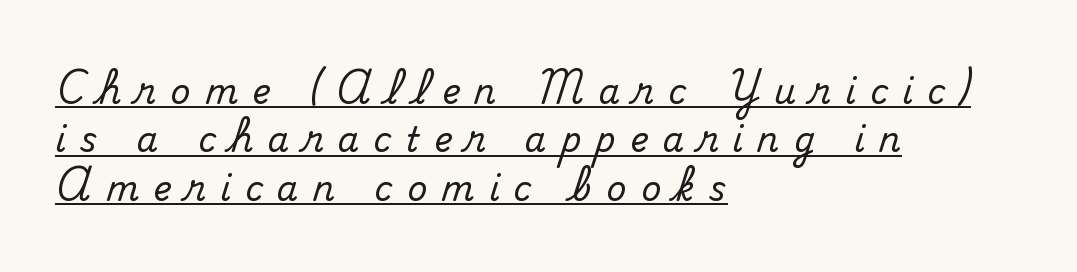
The image shows 34 px serif type; set left-aligned, normal line spacing (1.42x), unusually wide letter spacing (+0.43 em), underlined; medium stroke contrast and a small x-height.
